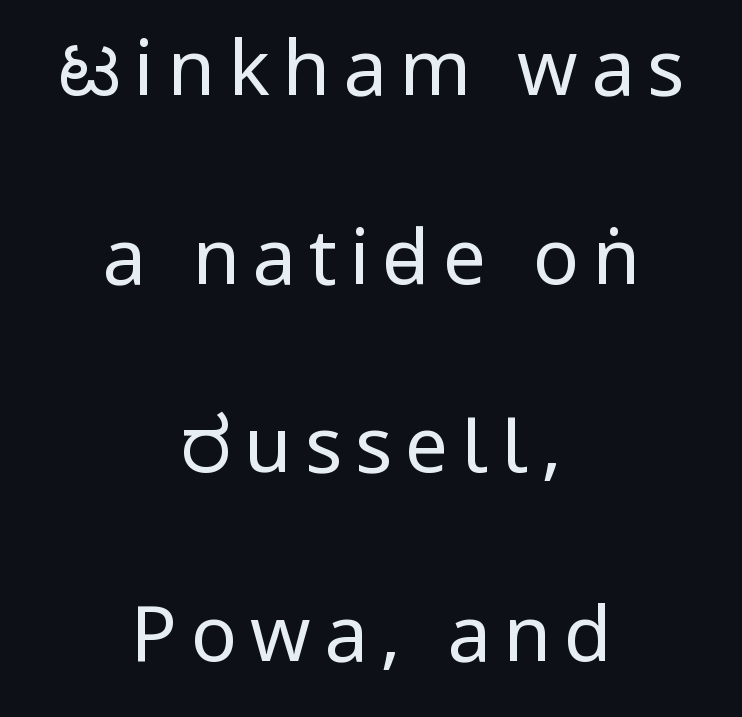
The image shows 77 px regular-weight, condensed sans-serif type, upright; set centered, loose line spacing (2.45x), not underlined; low stroke contrast and a large x-height.
